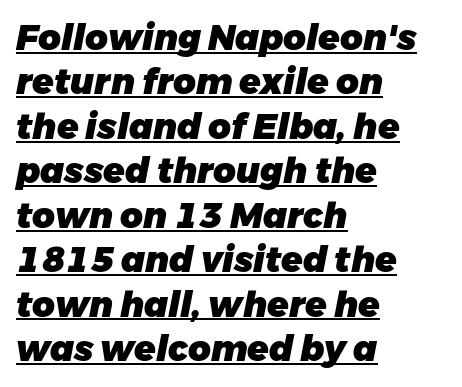
{"italic": "yes", "lean": "right", "slant_degrees": 11, "bold": "yes", "weight": "heavy", "width": "normal", "stroke_contrast": "low", "x_height": "medium", "monospaced": "no", "underline": "yes", "align": "left", "line_spacing": "normal", "line_spacing_ratio": 1.27, "letter_spacing": "normal", "letter_spacing_em": 0.0, "glyph_px": 35}
